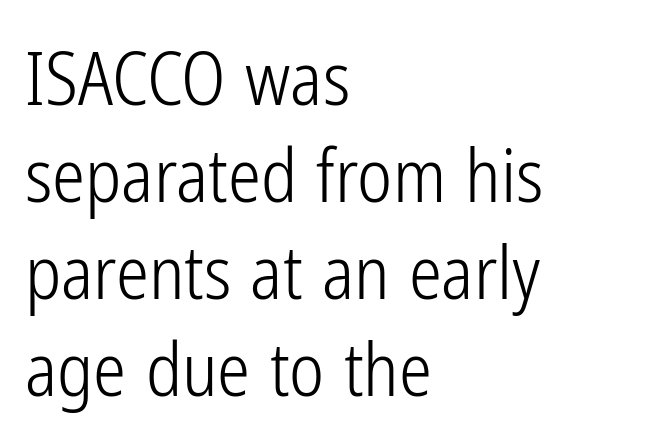
This reads as an unemphasized weight, regular at the heaviest. The axis of the letterforms is exactly vertical. Observe the ordinary spacing: letters are neighbours, not strangers. This sample keeps an unexceptional amount of space between lines.
